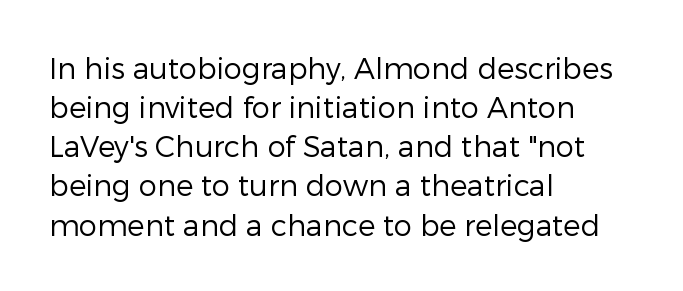
{"serif": "no", "italic": "no", "bold": "no", "weight": "regular", "width": "normal", "stroke_contrast": "low", "x_height": "medium", "monospaced": "no", "underline": "no", "align": "left", "line_spacing": "normal", "line_spacing_ratio": 1.35, "letter_spacing": "normal", "letter_spacing_em": 0.0, "glyph_px": 29}
